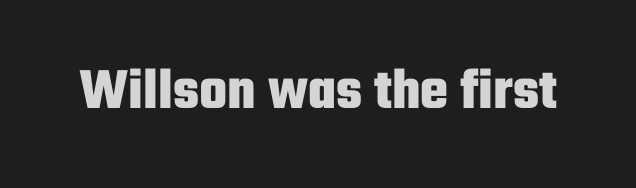
The image shows 59 px heavy, condensed sans-serif type, upright; set normal letter spacing, not underlined; low stroke contrast and a medium x-height.
